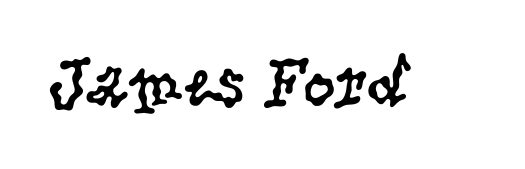
The image shows 72 px regular-weight, condensed serif type; set normal letter spacing, not underlined; low stroke contrast and a large x-height.
